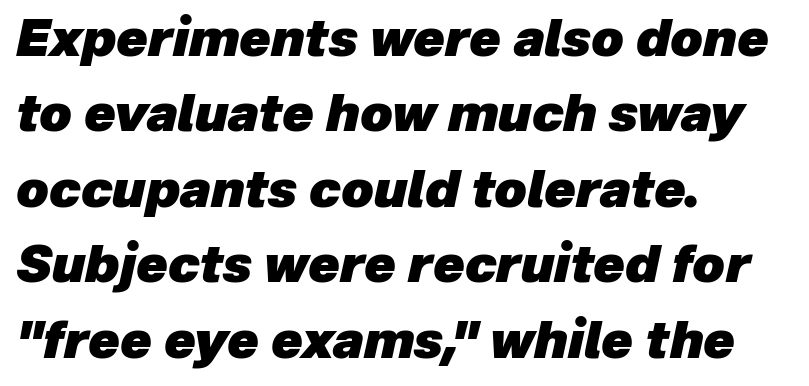
Compared with typical body copy, the letter spacing here is the same. Only glyphs here, with clear space below each row. Compared with ordinary roman type, these characters are visibly tilted. Is this a fixed-width face? No — the glyphs have proportional, varying widths. If you drew a ruler down the left edge, every line would touch it. Baseline-to-baseline distance is the conventional proportion of letter height.
